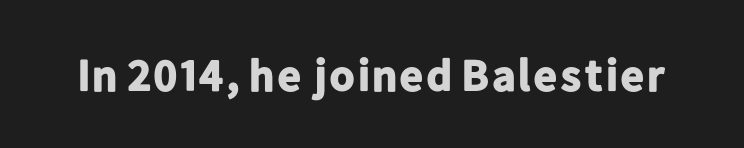
Q: Is the text bold? A: Yes.
Q: Is the text italic (slanted)? A: No, it is upright.
Q: Is the typeface a serif or a sans-serif typeface? A: Sans-serif.
Q: Is the text underlined? A: No.
Q: Is the spacing between letters normal or unusually wide? A: Normal.
Q: Width (condensed, normal, or wide)? A: Normal.
Q: Stroke contrast? A: Low.
Q: x-height? A: Medium.
Q: Monospaced? A: No.
